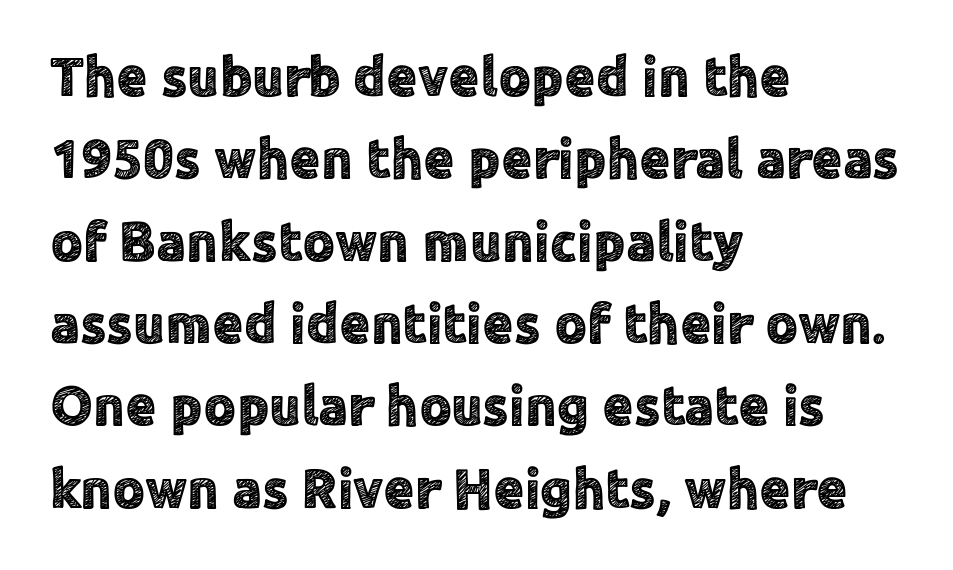
Q: Is the text italic (slanted)? A: No, it is upright.
Q: Is the typeface a serif or a sans-serif typeface? A: Sans-serif.
Q: Is the text underlined? A: No.
Q: How is the paragraph aligned? A: Left-aligned.
Q: Is the spacing between letters normal or unusually wide? A: Normal.
Q: Is the spacing between lines tight, normal or loose? A: Normal.
Q: Width (condensed, normal, or wide)? A: Normal.
Q: x-height? A: Medium.
Q: Monospaced? A: No.
